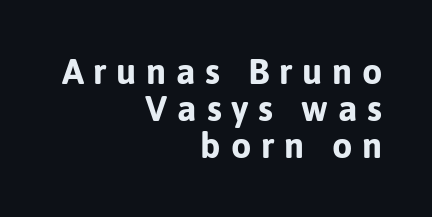
The image shows 36 px bold sans-serif type, upright; set right-aligned, tight line spacing (1.03x), unusually wide letter spacing (+0.27 em), not underlined; low stroke contrast and a medium x-height.
